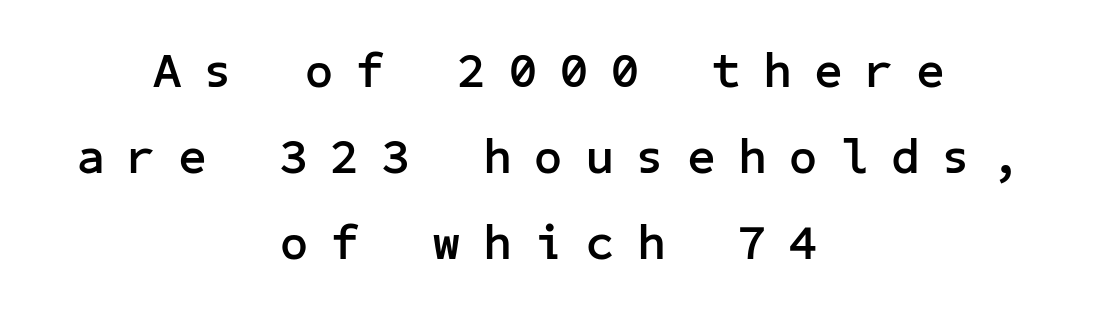
Q: Is the text bold? A: Yes.
Q: Is the text italic (slanted)? A: No, it is upright.
Q: Is the typeface a serif or a sans-serif typeface? A: Sans-serif.
Q: Is the text underlined? A: No.
Q: How is the paragraph aligned? A: Centered.
Q: Is the spacing between letters normal or unusually wide? A: Unusually wide.
Q: Width (condensed, normal, or wide)? A: Normal.
Q: Stroke contrast? A: Low.
Q: x-height? A: Medium.
